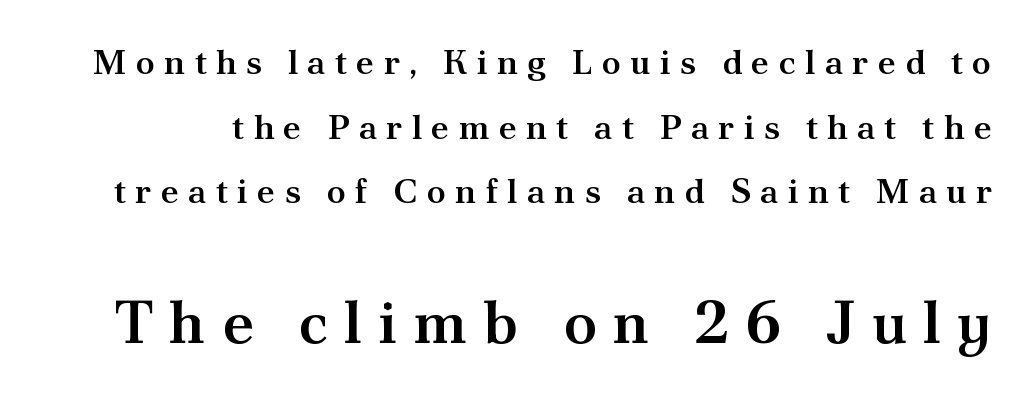
Q: Is the text bold? A: Semi-bold.
Q: Is the text italic (slanted)? A: No, it is upright.
Q: Is the typeface a serif or a sans-serif typeface? A: Serif.
Q: Is the text underlined? A: No.
Q: Is the spacing between letters normal or unusually wide? A: Unusually wide.
Q: Which block of text is set in a larger size, the first (top) or the second (bottom)? A: The second (bottom) one.
Q: Width (condensed, normal, or wide)? A: Normal.
Q: Stroke contrast? A: Medium.
Q: x-height? A: Small.
Q: Monospaced? A: No.
